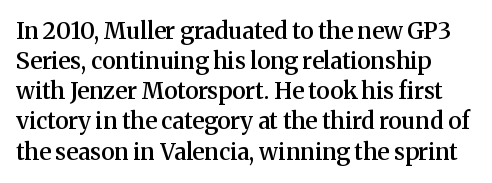
On the weight axis this lands at semibold, roughly 600. Plain, unruled lines of type. Each new line begins a customary step beneath the previous one. Notice how the stems are strictly vertical — no italics here. Standard letterfit; no display-style spreading of the glyphs.
